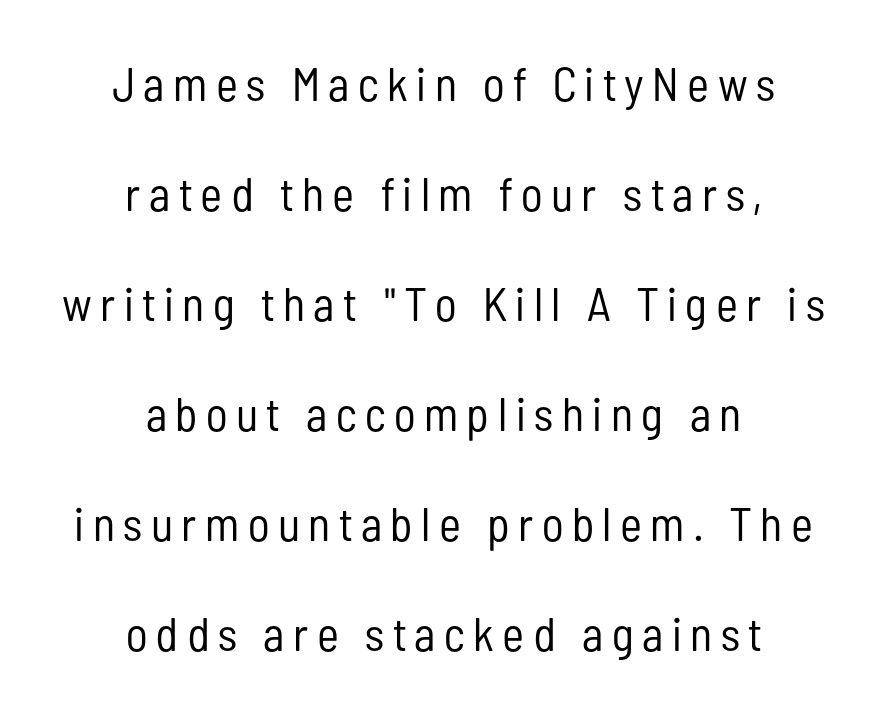
The image shows 47 px regular-weight, condensed sans-serif type, upright; set centered, loose line spacing (2.34x), not underlined; low stroke contrast and a medium x-height.
